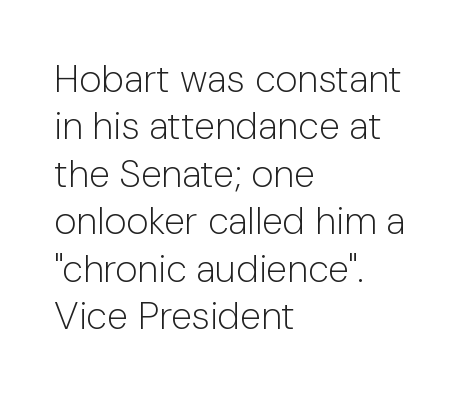
Ink coverage per letter is moderate at most. The face used here is proportionally spaced, like ordinary book or web type. Any mark beneath the type? The region is blank. Line beginnings align vertically; line endings do not. Nothing sits at the stroke ends, so this counts as sans-serif.
